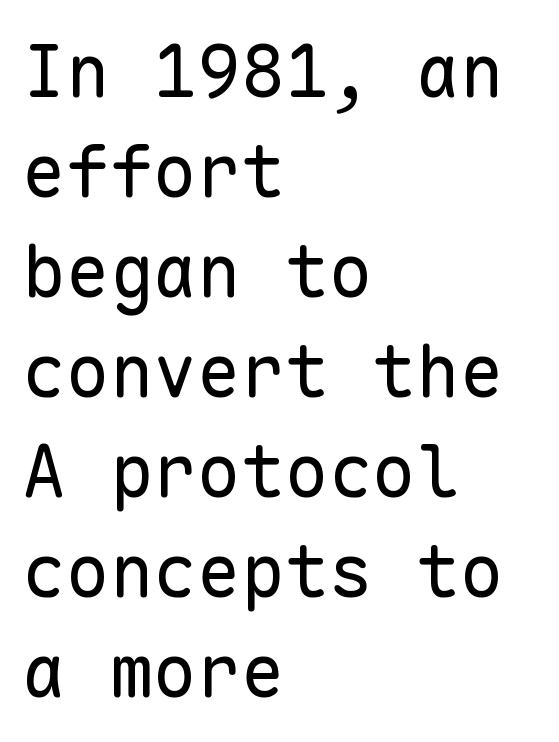
The image shows 73 px regular-weight sans-serif type, upright, monospaced; set left-aligned, normal line spacing (1.37x), normal letter spacing, not underlined; low stroke contrast and a medium x-height.
